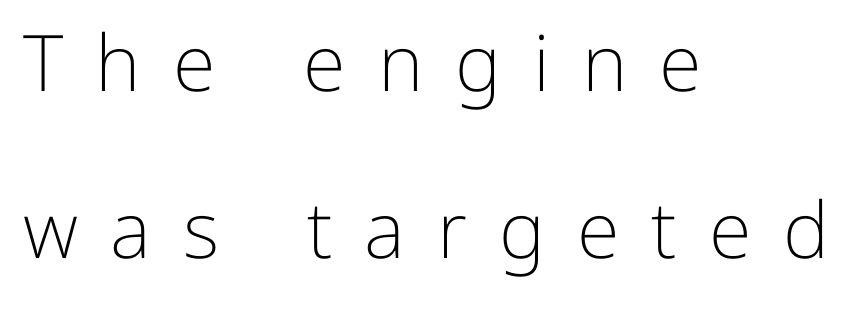
Q: Is the text bold? A: No.
Q: Is the text italic (slanted)? A: No, it is upright.
Q: Is the typeface a serif or a sans-serif typeface? A: Sans-serif.
Q: Is the text underlined? A: No.
Q: How is the paragraph aligned? A: Left-aligned.
Q: Is the spacing between letters normal or unusually wide? A: Unusually wide.
Q: Is the spacing between lines tight, normal or loose? A: Loose.
Q: Width (condensed, normal, or wide)? A: Normal.
Q: Stroke contrast? A: Low.
Q: x-height? A: Medium.
Q: Monospaced? A: No.
